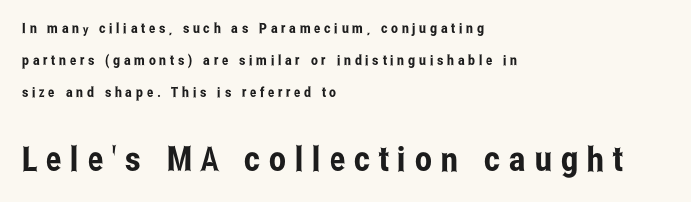
{"serif": "no", "italic": "no", "width": "condensed", "stroke_contrast": "low", "x_height": "medium", "monospaced": "no", "underline": "no", "align": "left", "line_spacing": "loose", "line_spacing_ratio": 2.27, "letter_spacing": "wide", "letter_spacing_em": 0.26, "larger_block": "second", "size_ratio": 2.43, "glyph_px": 34}
